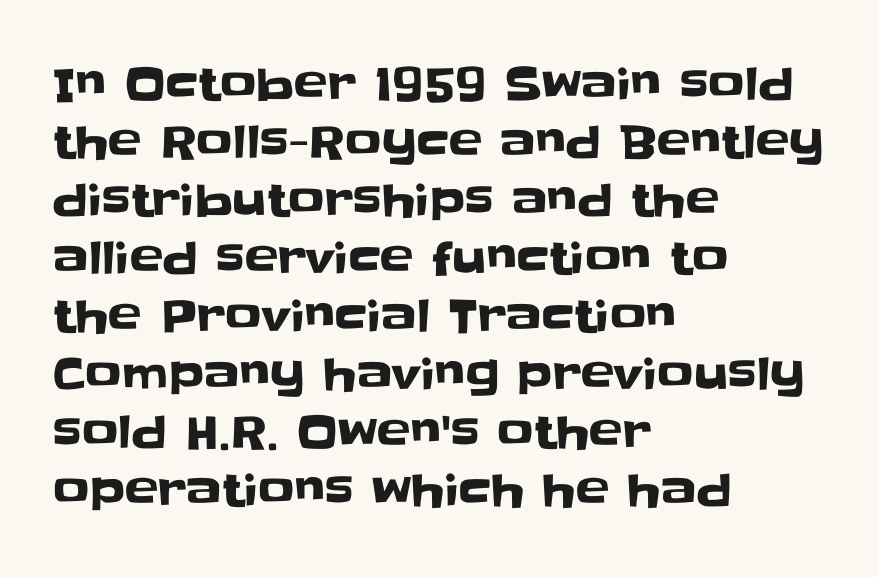
{"serif": "no", "italic": "no", "width": "normal", "stroke_contrast": "low", "x_height": "large", "monospaced": "no", "underline": "no", "align": "left", "line_spacing": "normal", "line_spacing_ratio": 1.29, "letter_spacing": "normal", "letter_spacing_em": 0.0, "glyph_px": 45}
